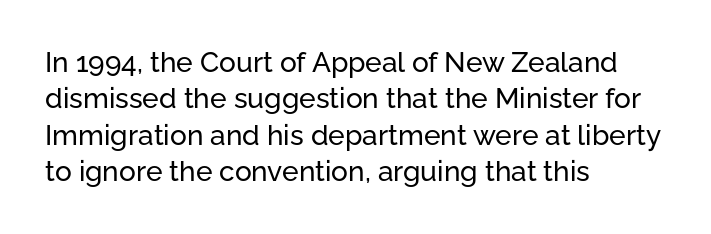
The image shows 28 px sans-serif type, upright; set left-aligned, normal line spacing (1.3x), normal letter spacing, not underlined; low stroke contrast and a medium x-height.
